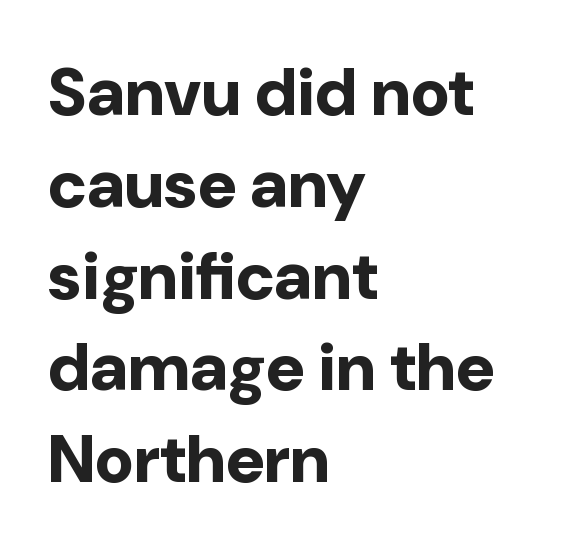
Q: Is the text bold? A: Yes.
Q: Is the text italic (slanted)? A: No, it is upright.
Q: Is the typeface a serif or a sans-serif typeface? A: Sans-serif.
Q: Is the text underlined? A: No.
Q: How is the paragraph aligned? A: Left-aligned.
Q: Is the spacing between letters normal or unusually wide? A: Normal.
Q: Is the spacing between lines tight, normal or loose? A: Normal.
Q: Width (condensed, normal, or wide)? A: Normal.
Q: Stroke contrast? A: Low.
Q: x-height? A: Medium.
Q: Monospaced? A: No.
